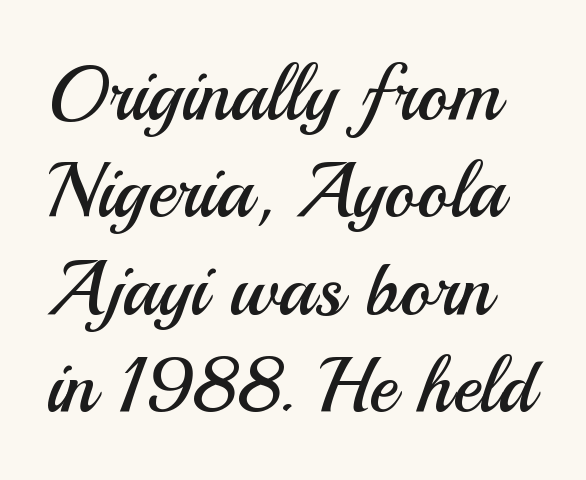
The image shows 76 px regular-weight sans-serif type; set normal line spacing (1.28x), normal letter spacing, not underlined; medium stroke contrast and a small x-height.
